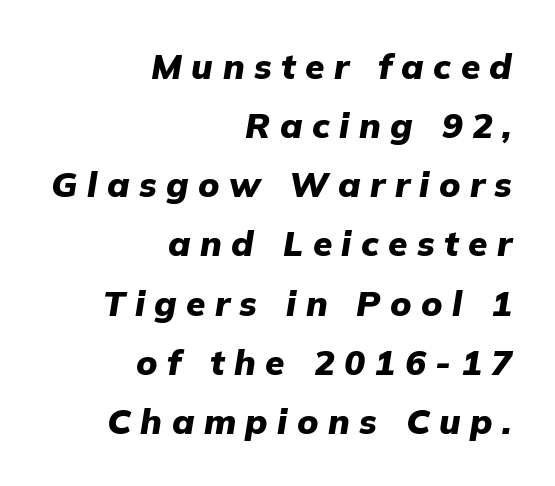
A clean baseline with only descenders dipping below it. Do the characters align in a grid? No, the font is proportional. Summary of weight: heavy, a full bold. Vertically, the passage feels balanced, rows spaced as you'd expect.
